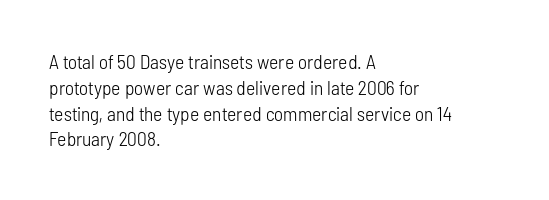
The image shows 20 px text type, upright; set left-aligned, normal line spacing (1.29x), normal letter spacing, not underlined.
